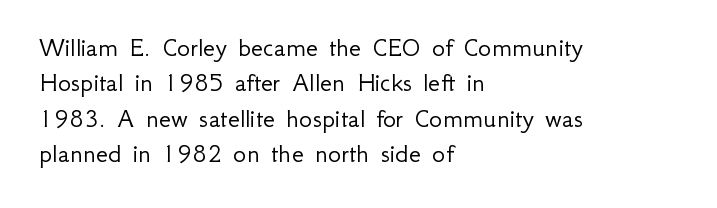
{"serif": "no", "italic": "no", "bold": "no", "weight": "light", "width": "normal", "stroke_contrast": "low", "x_height": "small", "monospaced": "no", "underline": "no", "align": "left", "line_spacing": "normal", "line_spacing_ratio": 1.26, "letter_spacing": "normal", "letter_spacing_em": 0.0, "glyph_px": 28}
